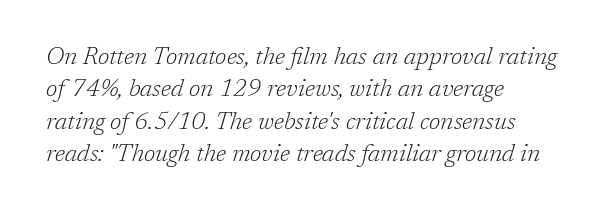
Standard letterfit; no display-style spreading of the glyphs. The specimen reads as italic at a glance. Is this a heavy cut? Hardly; it is regular or lighter. Nobody drew a line under any word here. The line-height multiplier appears to be the usual default. In CSS terms this would be text-align: left.
